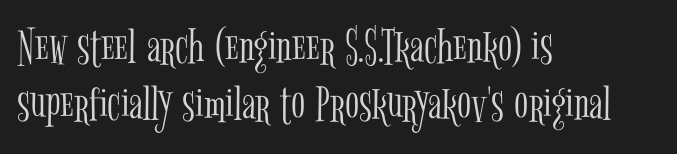
Just letters on the line, the space beneath them empty. Typographically, this falls in the serif category. The passage shown is not bold in any degree. The face used here is proportionally spaced, like ordinary book or web type. The paragraph has a hard left edge and a soft right edge. Nobody touched the tracking dial on this one.
